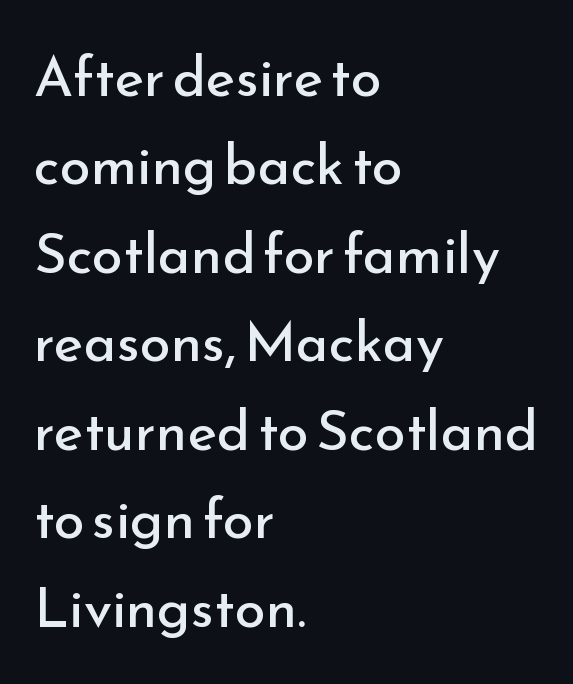
{"serif": "no", "italic": "no", "bold": "no", "weight": "regular", "width": "normal", "stroke_contrast": "low", "x_height": "small", "monospaced": "no", "underline": "no", "align": "left", "line_spacing": "normal", "line_spacing_ratio": 1.58, "letter_spacing": "normal", "letter_spacing_em": 0.0, "glyph_px": 56}
